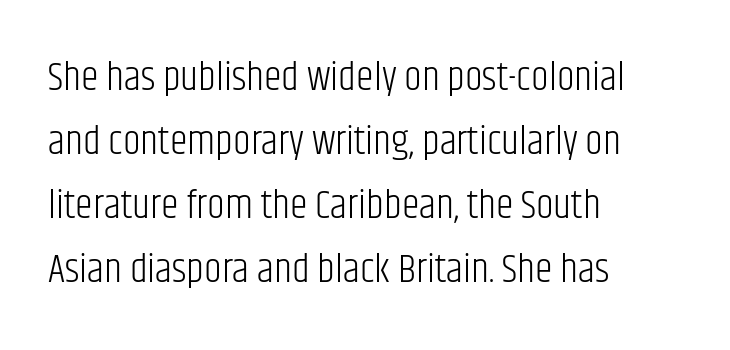
{"serif": "no", "italic": "no", "bold": "no", "weight": "light", "width": "condensed", "stroke_contrast": "low", "x_height": "large", "monospaced": "no", "underline": "no", "align": "left", "line_spacing": "normal", "line_spacing_ratio": 1.6, "letter_spacing": "normal", "letter_spacing_em": 0.0, "glyph_px": 40}
